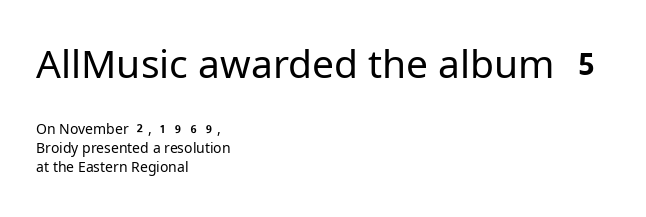
Bold? No — there's no thickening of the strokes. The letters stand straight up with perfectly vertical stems. The letterforms sit shoulder to shoulder at normal distance. Nobody drew a line under any word here. You can tell from the bare stems that sans-serif type was used. Larger block? The one above; the one below is distinctly smaller.
